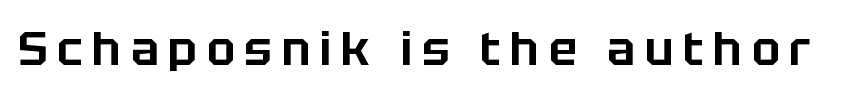
{"serif": "no", "italic": "no", "width": "normal", "stroke_contrast": "low", "x_height": "large", "monospaced": "no", "underline": "no", "letter_spacing": "wide", "letter_spacing_em": 0.2, "glyph_px": 47}
